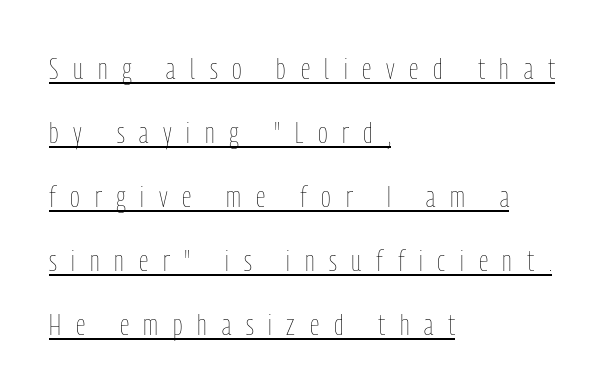
All the whitespace from short lines collects on the right. Every stem runs plumb, perpendicular to the baseline. This sample has the flowing, uneven cadence of proportional lettering. The space between consecutive lines is lavish.
